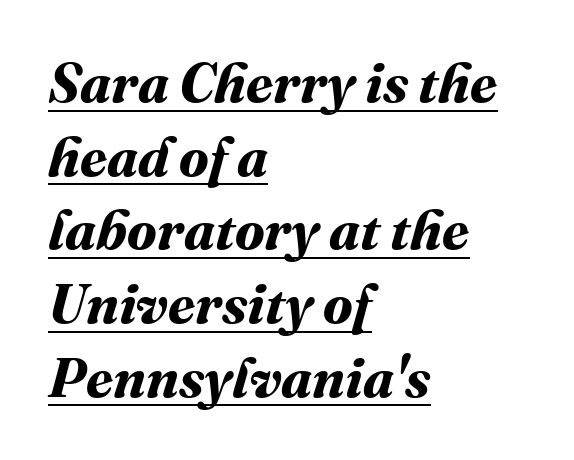
{"bold": "yes", "weight": "bold", "width": "normal", "stroke_contrast": "medium", "x_height": "medium", "monospaced": "no", "underline": "yes", "align": "left", "line_spacing": "normal", "line_spacing_ratio": 1.34, "letter_spacing": "normal", "letter_spacing_em": 0.0, "glyph_px": 55}
